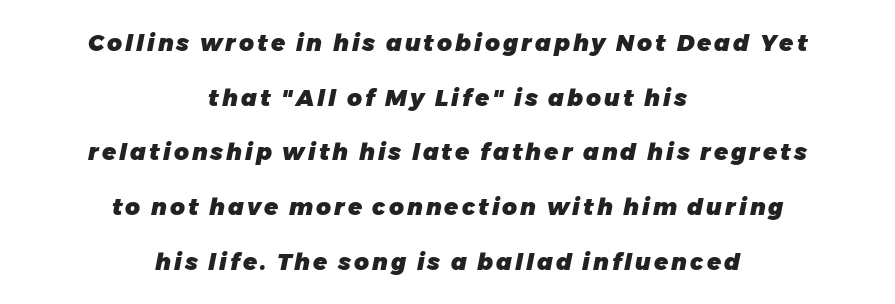
Q: Is the text bold? A: Yes.
Q: Is the text italic (slanted)? A: Yes, it leans right by about 11 degrees.
Q: Is the text underlined? A: No.
Q: How is the paragraph aligned? A: Centered.
Q: Is the spacing between lines tight, normal or loose? A: Loose.
